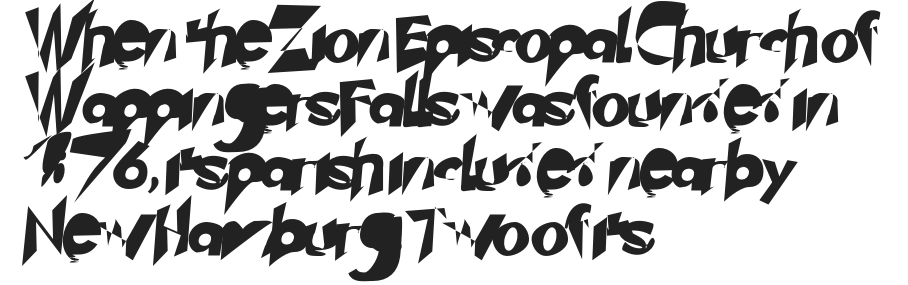
The image shows 49 px sans-serif type; set left-aligned, normal line spacing (1.31x), normal letter spacing, not underlined; low stroke contrast and a small x-height.
